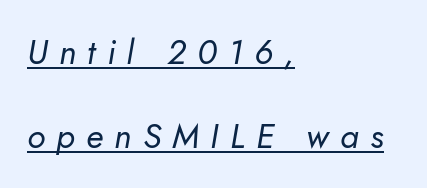
Q: Is the text bold? A: No.
Q: Is the typeface a serif or a sans-serif typeface? A: Sans-serif.
Q: Is the text underlined? A: Yes.
Q: How is the paragraph aligned? A: Left-aligned.
Q: Is the spacing between letters normal or unusually wide? A: Unusually wide.
Q: Is the spacing between lines tight, normal or loose? A: Loose.
Q: Width (condensed, normal, or wide)? A: Normal.
Q: Stroke contrast? A: Low.
Q: x-height? A: Small.
Q: Monospaced? A: No.
